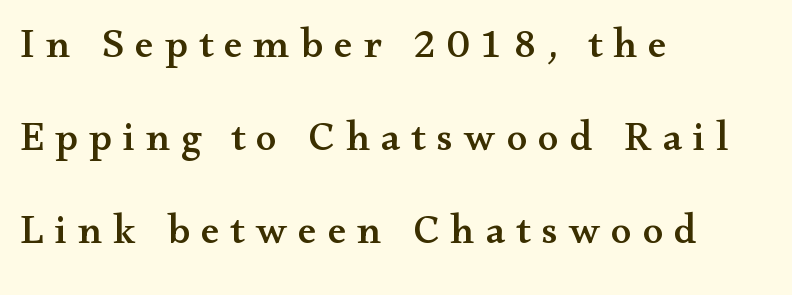
The image shows 42 px wide serif type, upright; set left-aligned, loose line spacing (2.21x), unusually wide letter spacing (+0.26 em), not underlined; medium stroke contrast and a small x-height.
